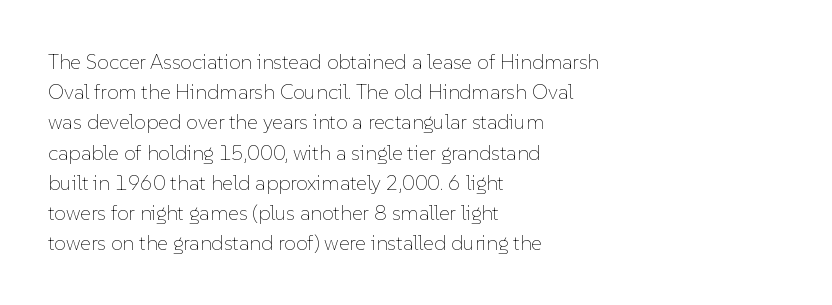
{"italic": "no", "bold": "no", "underline": "no", "align": "left", "line_spacing": "normal", "line_spacing_ratio": 1.44, "letter_spacing": "normal", "letter_spacing_em": 0.0, "glyph_px": 21}
